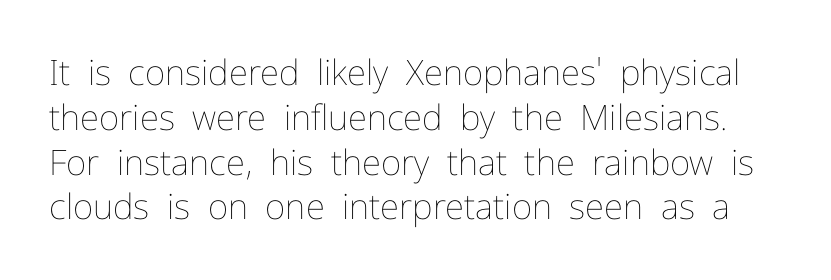
The image shows 35 px thin type, upright; set normal line spacing (1.28x), normal letter spacing, not underlined; low stroke contrast and a medium x-height.
